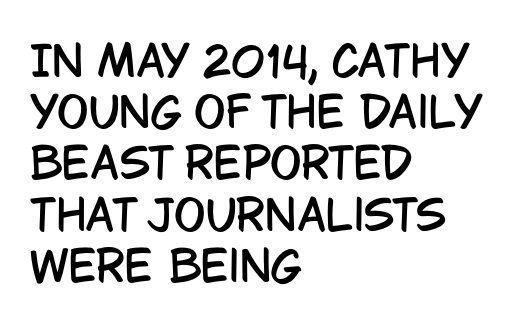
Q: Is the text italic (slanted)? A: No, it is upright.
Q: Is the typeface a serif or a sans-serif typeface? A: Sans-serif.
Q: Is the text underlined? A: No.
Q: How is the paragraph aligned? A: Left-aligned.
Q: Is the spacing between letters normal or unusually wide? A: Normal.
Q: Width (condensed, normal, or wide)? A: Condensed.
Q: Stroke contrast? A: Low.
Q: x-height? A: Large.
Q: Monospaced? A: No.
